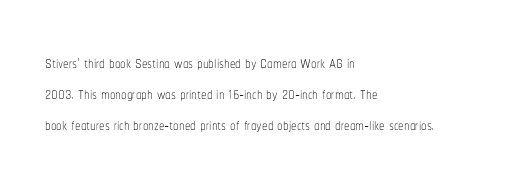
Every row of glyphs begins at an identical x-position on the left. The typesetting does not lean heavy: it is not bold. One glance says typical: line gaps are just what's usual. Underlining? Definitely not there.
